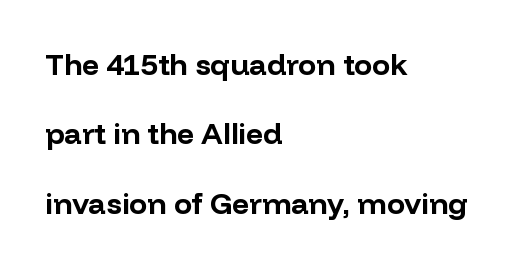
The image shows 30 px bold sans-serif type, upright; set left-aligned, loose line spacing (2.31x), normal letter spacing, not underlined; low stroke contrast and a medium x-height.
